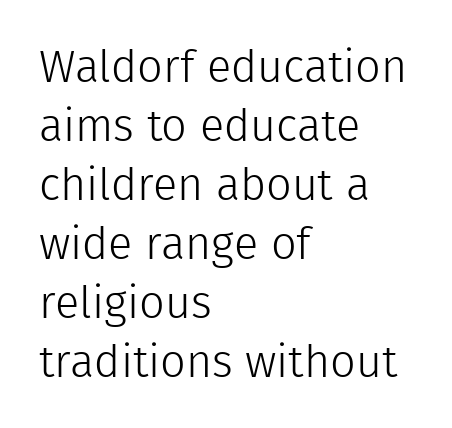
{"serif": "no", "italic": "no", "bold": "no", "weight": "light", "width": "normal", "stroke_contrast": "low", "x_height": "medium", "monospaced": "no", "underline": "no", "align": "left", "line_spacing": "normal", "line_spacing_ratio": 1.31, "letter_spacing": "normal", "letter_spacing_em": 0.0, "glyph_px": 45}
